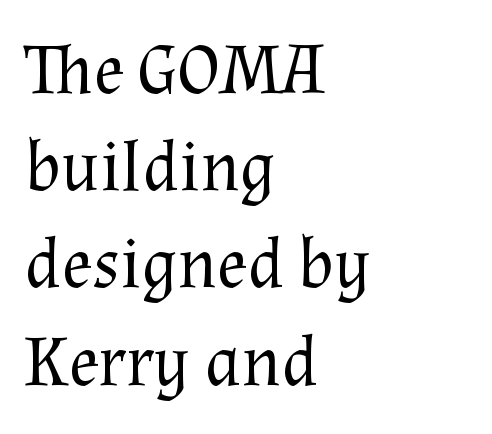
Q: Is the text bold? A: No.
Q: Is the text italic (slanted)? A: No, it is upright.
Q: Is the text underlined? A: No.
Q: How is the paragraph aligned? A: Left-aligned.
Q: Is the spacing between letters normal or unusually wide? A: Normal.
Q: Is the spacing between lines tight, normal or loose? A: Normal.
Q: Width (condensed, normal, or wide)? A: Normal.
Q: Stroke contrast? A: Medium.
Q: x-height? A: Medium.
Q: Monospaced? A: No.
